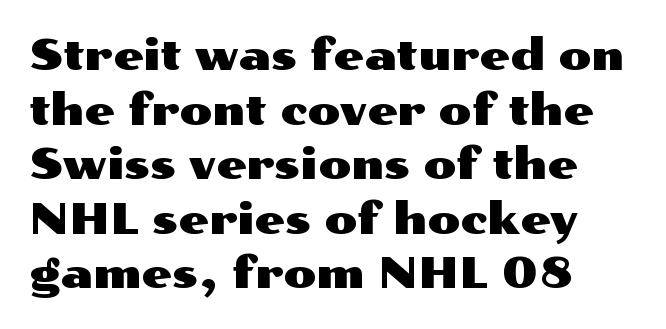
Q: Is the text italic (slanted)? A: No, it is upright.
Q: Is the typeface a serif or a sans-serif typeface? A: Sans-serif.
Q: Is the text underlined? A: No.
Q: How is the paragraph aligned? A: Left-aligned.
Q: Is the spacing between letters normal or unusually wide? A: Normal.
Q: Is the spacing between lines tight, normal or loose? A: Normal.
Q: Width (condensed, normal, or wide)? A: Wide.
Q: Stroke contrast? A: Medium.
Q: x-height? A: Medium.
Q: Monospaced? A: No.
